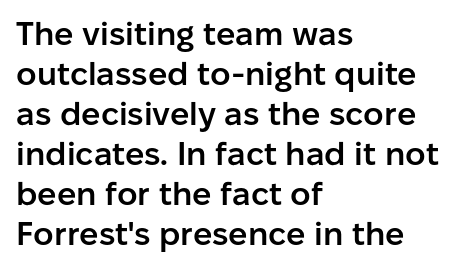
{"serif": "no", "italic": "no", "bold": "semi", "weight": "semibold", "width": "normal", "stroke_contrast": "low", "x_height": "medium", "monospaced": "no", "underline": "no", "align": "left", "line_spacing": "normal", "line_spacing_ratio": 1.25, "letter_spacing": "normal", "letter_spacing_em": 0.0, "glyph_px": 32}
